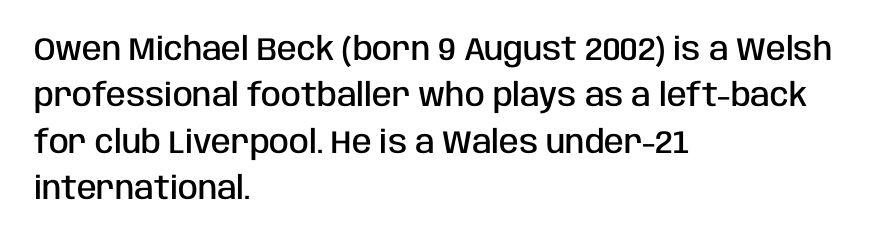
Q: Is the text bold? A: Semi-bold.
Q: Is the text italic (slanted)? A: No, it is upright.
Q: Is the typeface a serif or a sans-serif typeface? A: Sans-serif.
Q: Is the text underlined? A: No.
Q: How is the paragraph aligned? A: Left-aligned.
Q: Is the spacing between letters normal or unusually wide? A: Normal.
Q: Is the spacing between lines tight, normal or loose? A: Normal.
Q: Width (condensed, normal, or wide)? A: Condensed.
Q: Stroke contrast? A: Low.
Q: x-height? A: Large.
Q: Monospaced? A: No.
